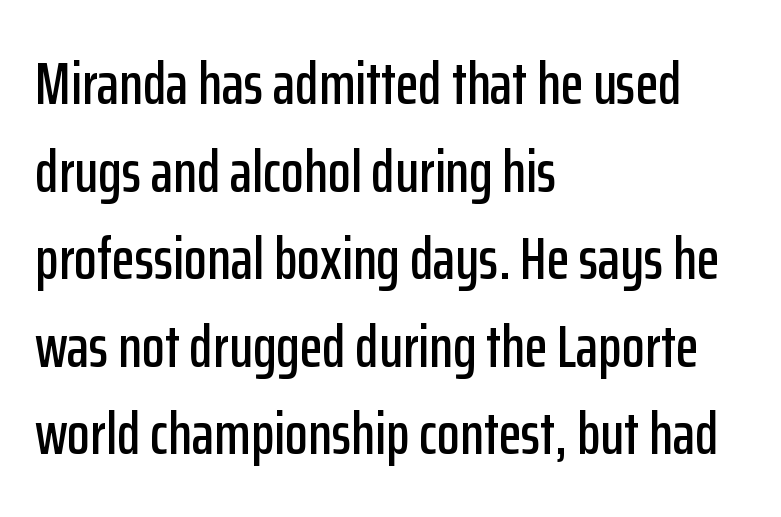
Leading matches the norm, producing a regular column. Honestly, there is no underline to notice here at all. Glyph-to-glyph distance matches everyday printed text. Note the varied advance widths — an 'i' is clearly narrower than an 'm'. This is the regular roman posture of the typeface.
